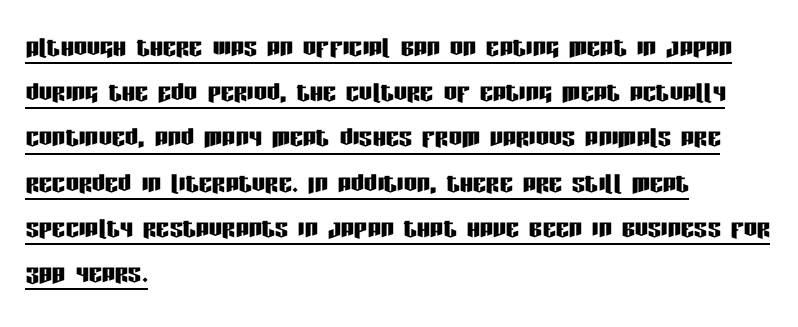
The image shows 33 px condensed sans-serif type, upright; set left-aligned, normal line spacing (1.37x), normal letter spacing, underlined; low stroke contrast and a large x-height.
